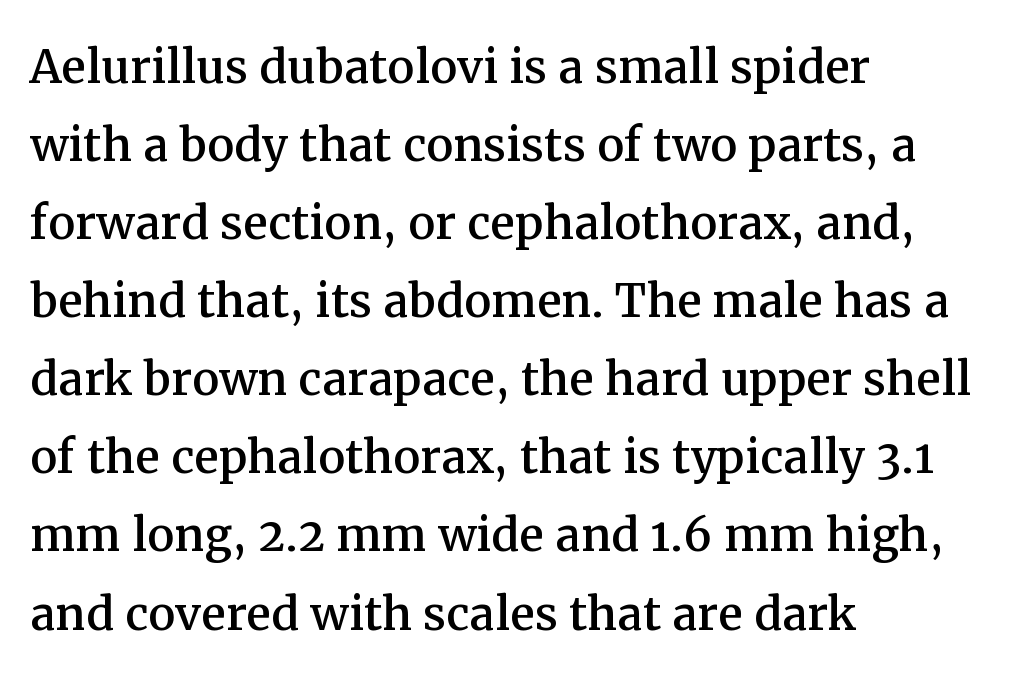
{"serif": "yes", "italic": "no", "width": "normal", "stroke_contrast": "medium", "x_height": "medium", "monospaced": "no", "underline": "no", "align": "left", "line_spacing": "normal", "line_spacing_ratio": 1.28, "letter_spacing": "normal", "letter_spacing_em": 0.0, "glyph_px": 61}
